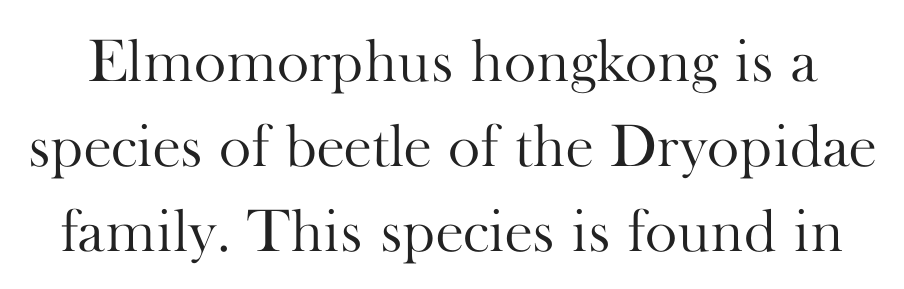
The image shows 61 px light serif type, upright; set normal line spacing (1.39x), normal letter spacing, not underlined; high stroke contrast and a small x-height.
